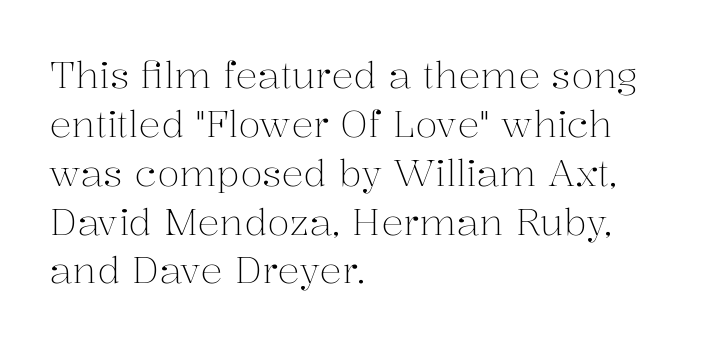
Unmarked baselines from the first word to the last. Visually the block forms a straight wall on the left and a jagged coastline on the right. The letterforms sit at book weight or below. Nobody touched the tracking dial on this one. Tall strokes in this sample are plumb rather than angled.
